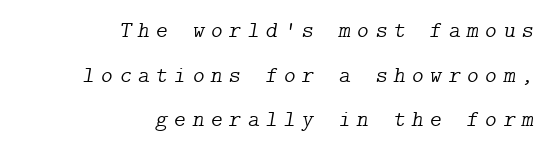
The image shows 23 px text type, italic (leaning right); set right-aligned, loose line spacing (1.94x), unusually wide letter spacing (+0.27 em), not underlined.
